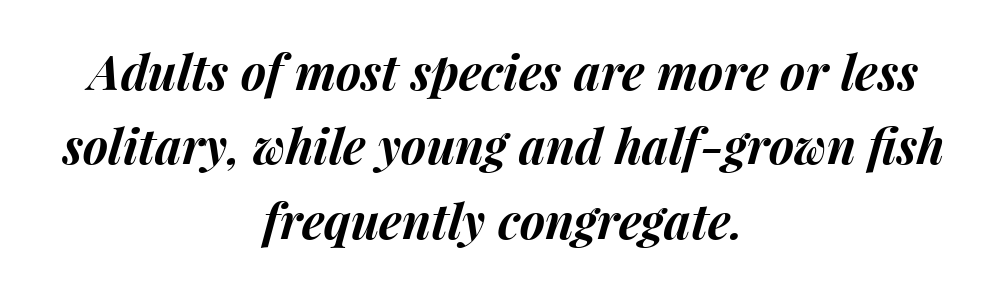
{"italic": "yes", "lean": "right", "slant_degrees": 15, "bold": "yes", "weight": "bold", "width": "normal", "stroke_contrast": "medium", "x_height": "medium", "monospaced": "no", "underline": "no", "align": "center", "line_spacing": "normal", "line_spacing_ratio": 1.55, "letter_spacing": "normal", "letter_spacing_em": 0.0, "glyph_px": 48}
